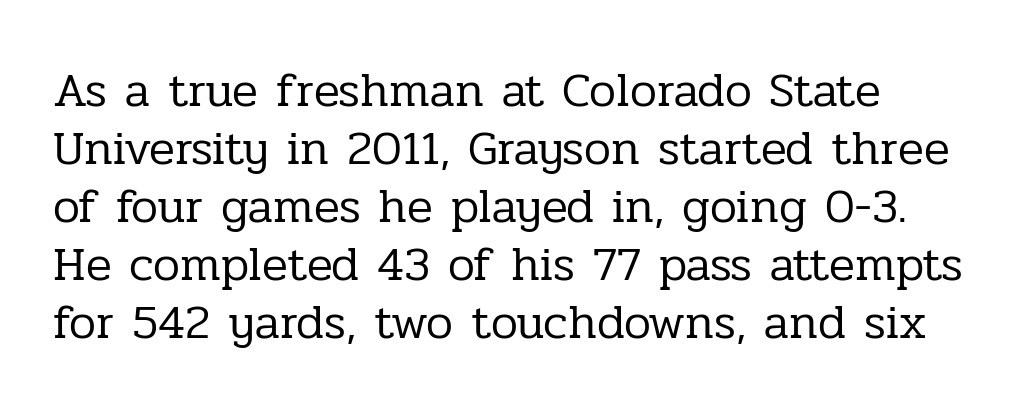
The image shows 48 px regular-weight serif type, upright; set left-aligned, line spacing 1.21x, normal letter spacing, not underlined; low stroke contrast and a medium x-height.
